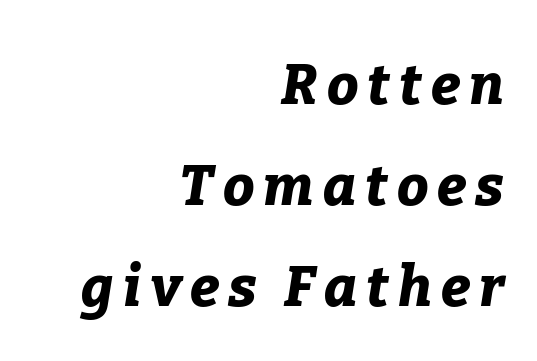
Q: Is the text bold? A: Yes.
Q: Is the text italic (slanted)? A: Yes, it leans right by about 9 degrees.
Q: Is the text underlined? A: No.
Q: How is the paragraph aligned? A: Right-aligned.
Q: Width (condensed, normal, or wide)? A: Normal.
Q: Stroke contrast? A: Low.
Q: x-height? A: Medium.
Q: Monospaced? A: No.
